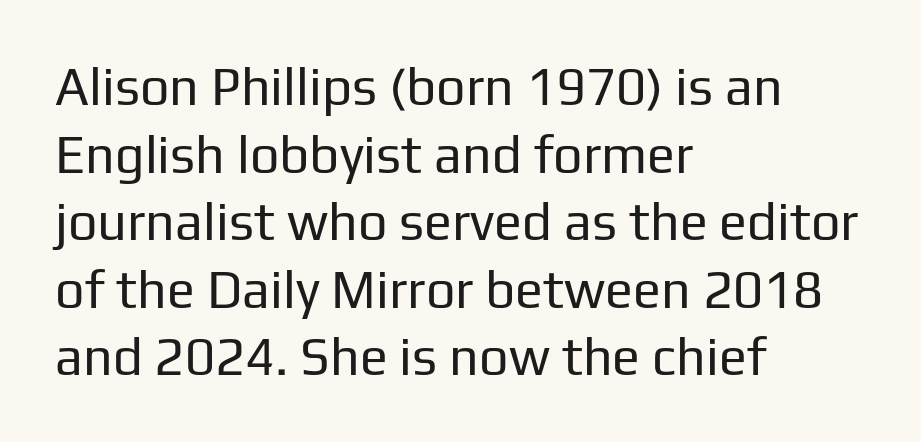
The image shows 52 px regular-weight sans-serif type, upright; set left-aligned, normal line spacing (1.3x), normal letter spacing, not underlined; low stroke contrast and a medium x-height.
